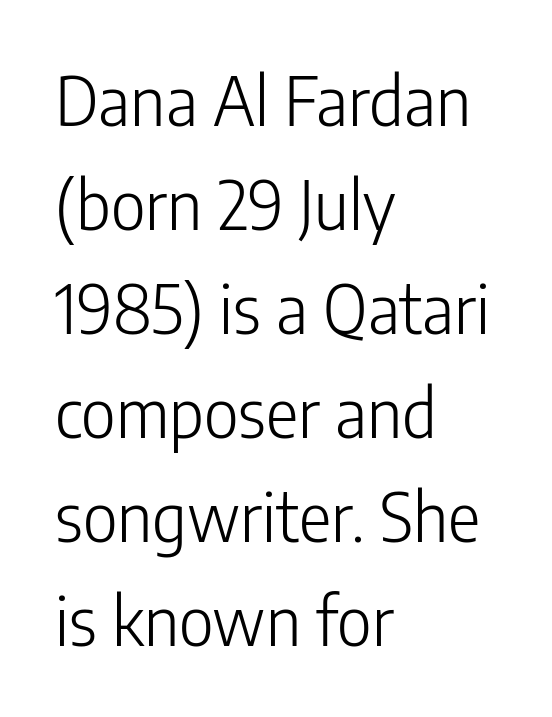
The image shows 68 px light, condensed sans-serif type, upright; set left-aligned, normal line spacing (1.53x), normal letter spacing, not underlined; low stroke contrast and a medium x-height.
